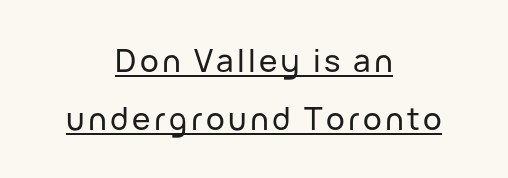
The image shows 31 px sans-serif type, upright; set centered, line spacing 1.87x, underlined; low stroke contrast and a medium x-height.
